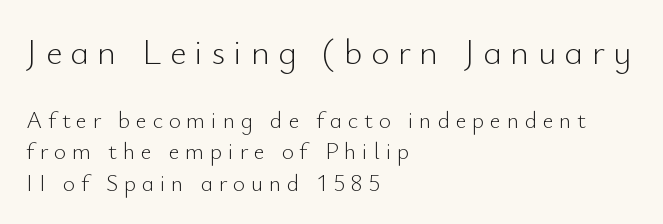
The image shows 36 px light sans-serif type, upright; set left-aligned, normal line spacing (1.31x), unusually wide letter spacing (+0.23 em), not underlined; the first (top) block is 1.5x larger; low stroke contrast and a small x-height.
